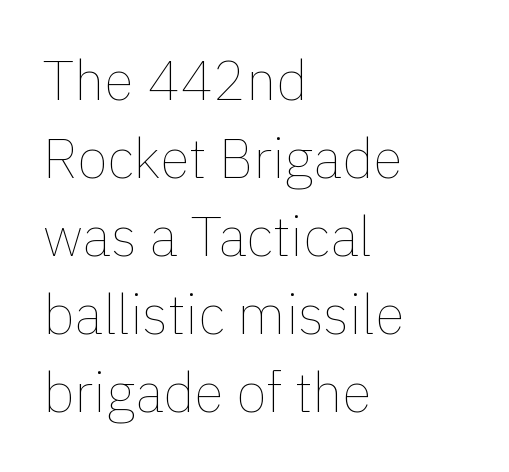
The image shows 55 px thin type, upright; set left-aligned, normal line spacing (1.42x), normal letter spacing, not underlined; a medium x-height.
